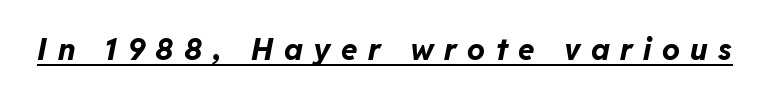
Q: Is the text bold? A: Yes.
Q: Is the text italic (slanted)? A: Yes, it leans right by about 11 degrees.
Q: Is the text underlined? A: Yes.
Q: Is the spacing between letters normal or unusually wide? A: Unusually wide.
Q: Width (condensed, normal, or wide)? A: Normal.
Q: Stroke contrast? A: Low.
Q: x-height? A: Medium.
Q: Monospaced? A: No.
